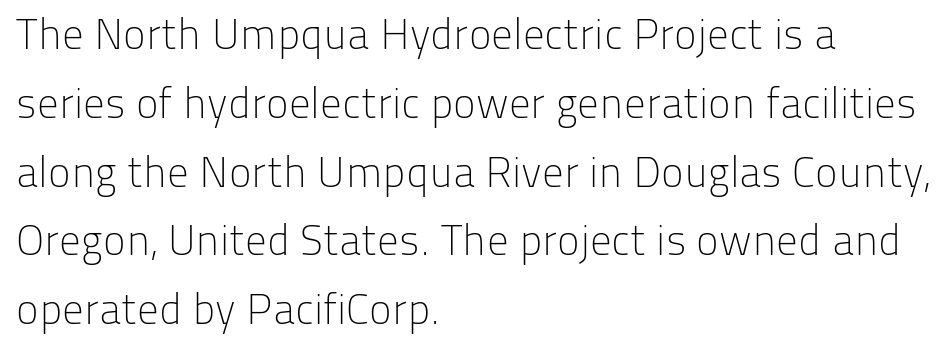
Q: Is the text bold? A: No.
Q: Is the text italic (slanted)? A: No, it is upright.
Q: Is the typeface a serif or a sans-serif typeface? A: Sans-serif.
Q: Is the text underlined? A: No.
Q: How is the paragraph aligned? A: Left-aligned.
Q: Is the spacing between letters normal or unusually wide? A: Normal.
Q: Is the spacing between lines tight, normal or loose? A: Normal.
Q: Width (condensed, normal, or wide)? A: Normal.
Q: Stroke contrast? A: Low.
Q: x-height? A: Medium.
Q: Monospaced? A: No.
